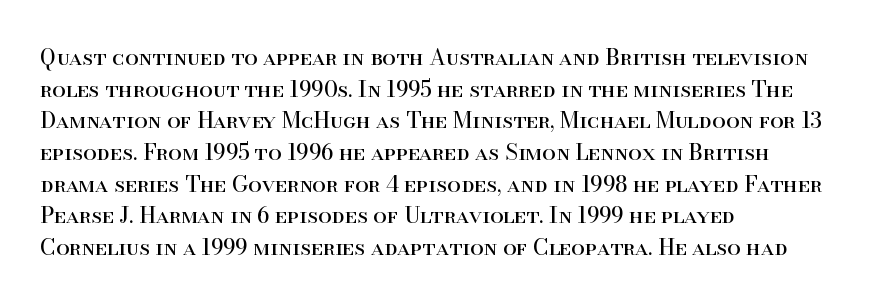
{"italic": "no", "bold": "no", "underline": "no", "align": "left", "line_spacing": "normal", "line_spacing_ratio": 1.44, "letter_spacing": "normal", "letter_spacing_em": 0.0, "glyph_px": 22}
